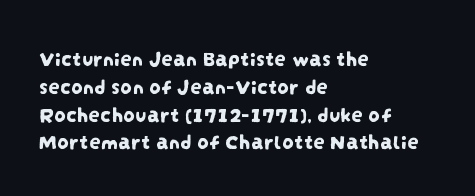
The image shows 23 px text type; set left-aligned, line spacing 1.21x, normal letter spacing, not underlined.
